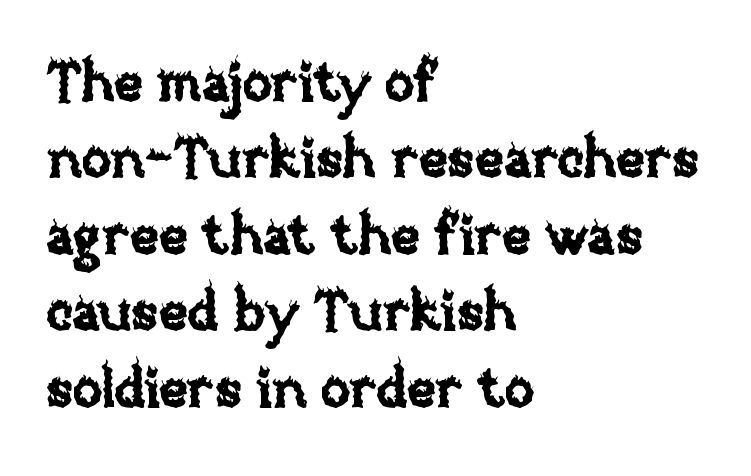
{"italic": "no", "width": "normal", "stroke_contrast": "low", "x_height": "large", "monospaced": "no", "underline": "no", "align": "left", "line_spacing": "normal", "line_spacing_ratio": 1.39, "letter_spacing": "normal", "letter_spacing_em": 0.0, "glyph_px": 55}
